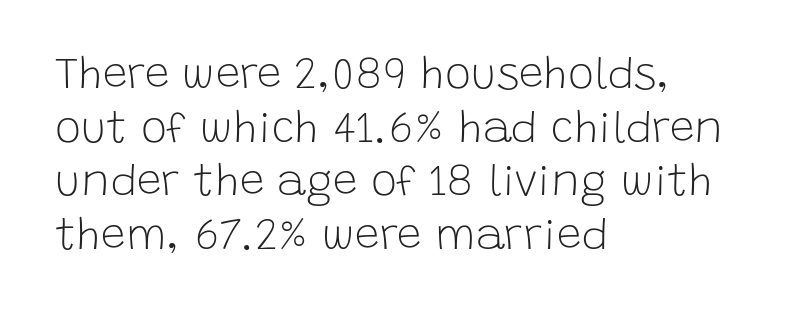
{"serif": "no", "italic": "no", "bold": "no", "weight": "light", "width": "normal", "stroke_contrast": "low", "x_height": "large", "monospaced": "no", "underline": "no", "align": "left", "line_spacing_ratio": 1.22, "letter_spacing": "normal", "letter_spacing_em": 0.0, "glyph_px": 44}
